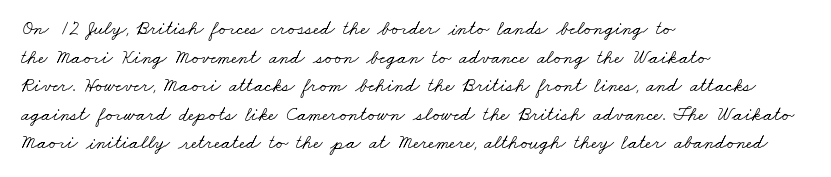
The image shows 20 px text type; set left-aligned, normal line spacing (1.43x), normal letter spacing, not underlined.
